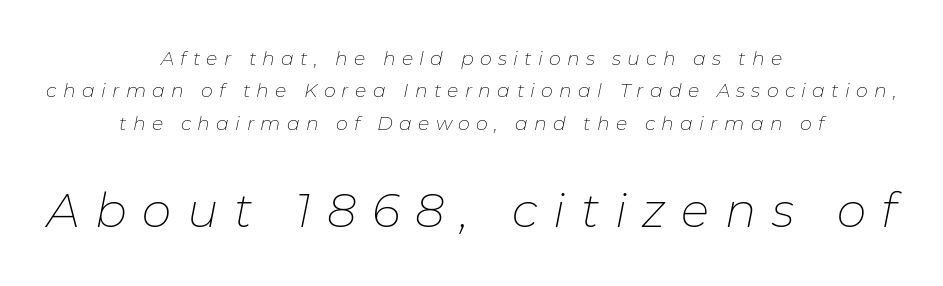
{"italic": "yes", "lean": "right", "slant_degrees": 11, "bold": "no", "weight": "thin", "width": "normal", "stroke_contrast": "low", "x_height": "medium", "monospaced": "no", "underline": "no", "align": "center", "line_spacing_ratio": 1.71, "letter_spacing": "wide", "letter_spacing_em": 0.33, "larger_block": "second", "size_ratio": 2.47, "glyph_px": 47}
